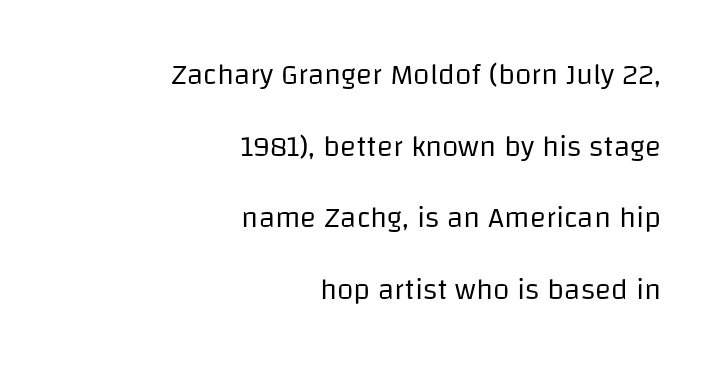
{"serif": "no", "italic": "no", "bold": "no", "weight": "regular", "width": "normal", "stroke_contrast": "low", "x_height": "large", "monospaced": "no", "underline": "no", "align": "right", "line_spacing": "loose", "line_spacing_ratio": 2.39, "letter_spacing": "normal", "letter_spacing_em": 0.0, "glyph_px": 30}
